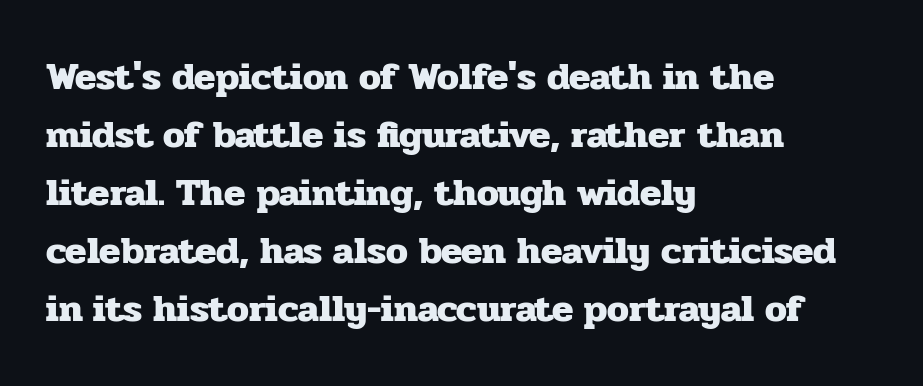
Unlike a clean sans, this face finishes its strokes with serifs. How are the letters spaced? Ordinarily, with no added tracking. This rendering uses left alignment, leaving the right contour irregular. The space between consecutive lines is moderate. Only glyphs here, with clear space below each row.
